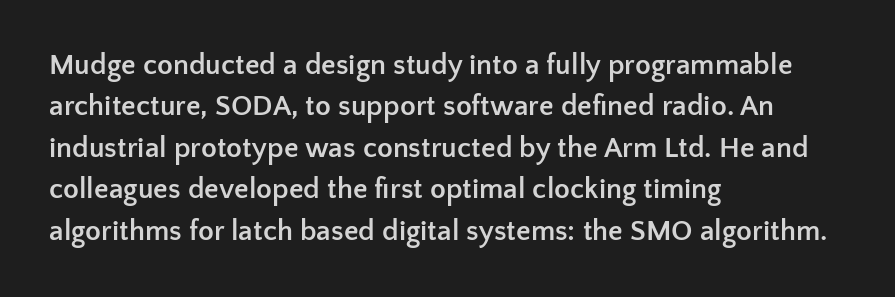
Q: Is the text bold? A: Yes.
Q: Is the text italic (slanted)? A: No, it is upright.
Q: Is the typeface a serif or a sans-serif typeface? A: Sans-serif.
Q: Is the text underlined? A: No.
Q: How is the paragraph aligned? A: Left-aligned.
Q: Is the spacing between letters normal or unusually wide? A: Normal.
Q: Is the spacing between lines tight, normal or loose? A: Normal.
Q: Width (condensed, normal, or wide)? A: Normal.
Q: Stroke contrast? A: Low.
Q: x-height? A: Medium.
Q: Monospaced? A: No.
